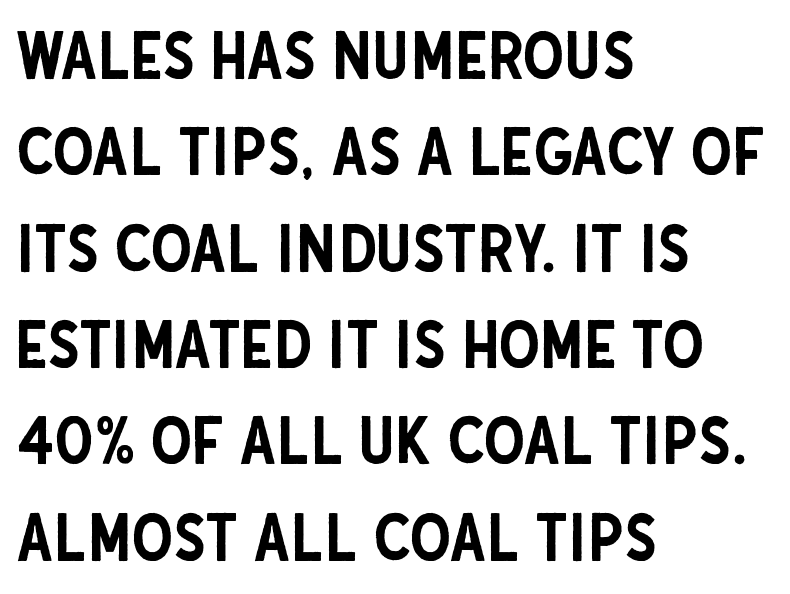
Horizontal bands of white between lines are of average thickness. Does the copy run flush right? No — it runs flush left. A typesetter would call this proportional, since set widths differ per character. The glyphs are unaccompanied by any horizontal stroke below them.
